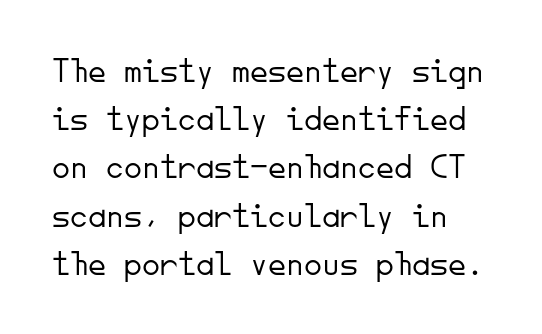
Q: Is the text bold? A: No.
Q: Is the text italic (slanted)? A: No, it is upright.
Q: Is the typeface a serif or a sans-serif typeface? A: Sans-serif.
Q: Is the text underlined? A: No.
Q: Is the spacing between letters normal or unusually wide? A: Normal.
Q: Is the spacing between lines tight, normal or loose? A: Normal.
Q: Width (condensed, normal, or wide)? A: Normal.
Q: Stroke contrast? A: Low.
Q: x-height? A: Small.
Q: Monospaced? A: Yes.
